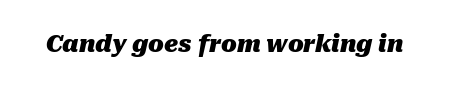
Looking at the ascenders, they clearly lean. Caption: standard tracking, unaltered. Pretty heavy lettering here — definitely bold. The baseline area is clear.
